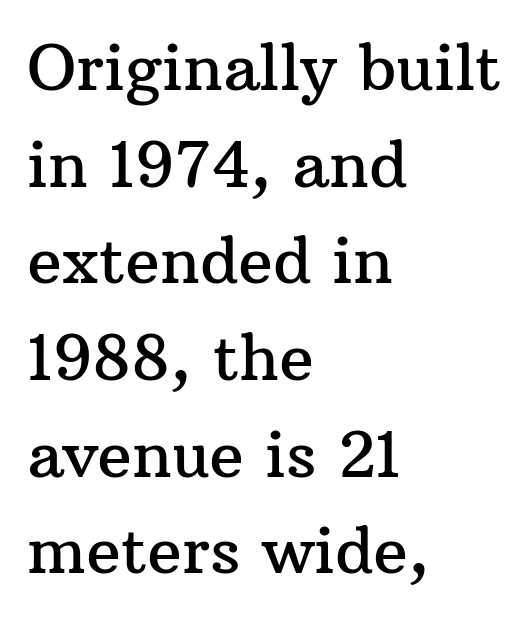
Q: Is the text italic (slanted)? A: No, it is upright.
Q: Is the typeface a serif or a sans-serif typeface? A: Serif.
Q: Is the text underlined? A: No.
Q: How is the paragraph aligned? A: Left-aligned.
Q: Is the spacing between letters normal or unusually wide? A: Normal.
Q: Is the spacing between lines tight, normal or loose? A: Normal.
Q: Width (condensed, normal, or wide)? A: Normal.
Q: Stroke contrast? A: Medium.
Q: x-height? A: Medium.
Q: Monospaced? A: No.
